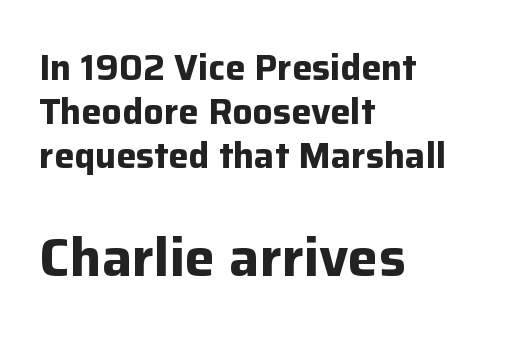
{"serif": "no", "italic": "no", "bold": "yes", "weight": "bold", "width": "normal", "stroke_contrast": "low", "x_height": "medium", "monospaced": "no", "underline": "no", "align": "left", "line_spacing_ratio": 1.22, "letter_spacing": "normal", "letter_spacing_em": 0.0, "larger_block": "second", "size_ratio": 1.5, "glyph_px": 54}
